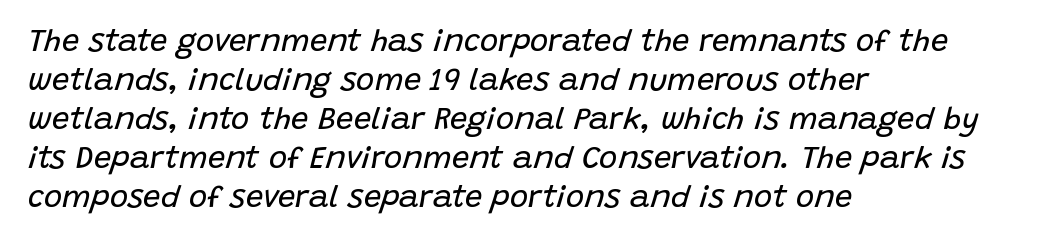
Q: Is the text bold? A: No.
Q: Is the text italic (slanted)? A: Yes, it leans right by about 15 degrees.
Q: Is the text underlined? A: No.
Q: How is the paragraph aligned? A: Left-aligned.
Q: Is the spacing between letters normal or unusually wide? A: Normal.
Q: Is the spacing between lines tight, normal or loose? A: Normal.
Q: Width (condensed, normal, or wide)? A: Normal.
Q: Stroke contrast? A: Low.
Q: x-height? A: Large.
Q: Monospaced? A: No.
